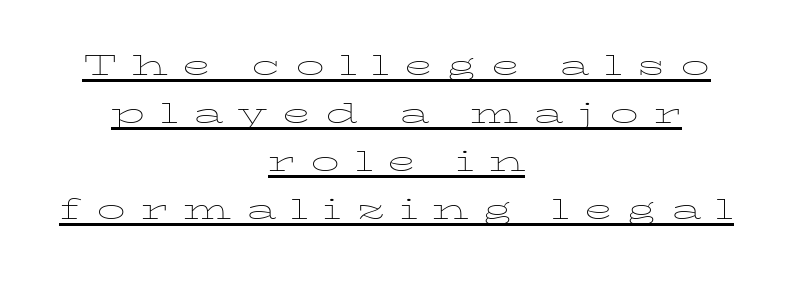
{"italic": "no", "bold": "no", "weight": "thin", "width": "wide", "stroke_contrast": "low", "x_height": "medium", "monospaced": "no", "underline": "yes", "align": "center", "line_spacing": "normal", "line_spacing_ratio": 1.26, "letter_spacing": "wide", "letter_spacing_em": 0.39, "glyph_px": 38}
